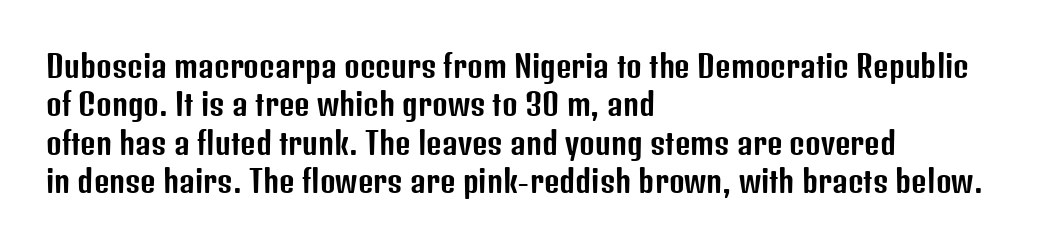
Visually the block forms a straight wall on the left and a jagged coastline on the right. Proportional: the letters do not fall into vertical columns. Characters remain perfectly vertical along every line. The gap between lines stays unmarked. Honestly, the letter spacing is just normal — you wouldn't notice it.
